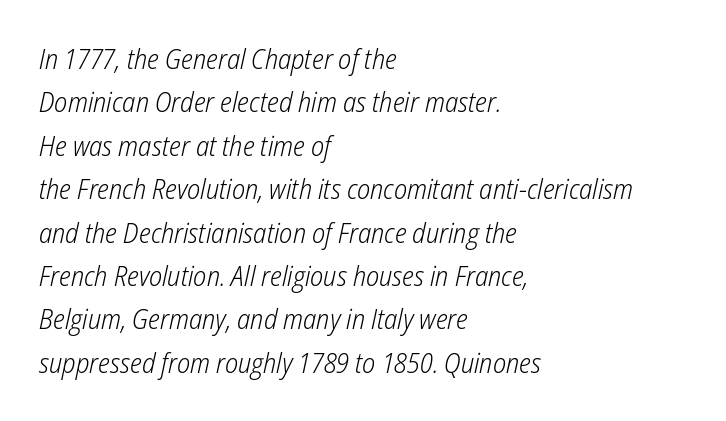
Q: Is the text bold? A: No.
Q: Is the text italic (slanted)? A: Yes, it leans right by about 12 degrees.
Q: Is the text underlined? A: No.
Q: How is the paragraph aligned? A: Left-aligned.
Q: Is the spacing between letters normal or unusually wide? A: Normal.
Q: Is the spacing between lines tight, normal or loose? A: Normal.
Q: Width (condensed, normal, or wide)? A: Condensed.
Q: Stroke contrast? A: Low.
Q: x-height? A: Medium.
Q: Monospaced? A: No.
